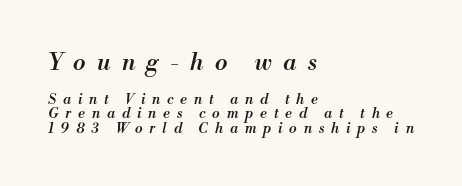
Layout note: lines flush left. Substantial extra tracking has been applied to these lines. The leading is snug, giving the passage a crowded texture. Words float on clear page, feet unadorned. Note: larger setting up top, smaller setting below.
